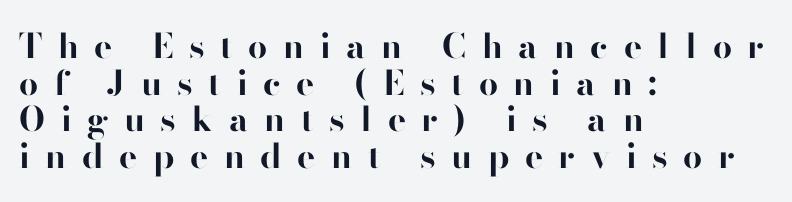
These lines are rendered in a variable-pitch font. How are the letters spaced? Widely, with obvious added tracking. Ordinary non-slanted type is in use. You could barely slide anything between these rows.
